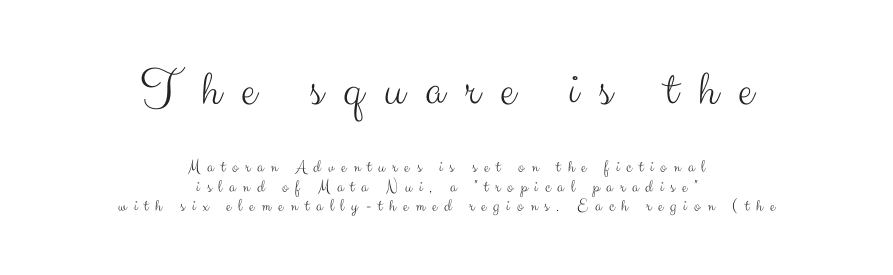
The initial chunk of copy outweighs the following chunk in type size. The font family rendered here belongs to the sans-serif group. Tightly led — the rows are bunched. Typeset on center — no edge is straight. This sample has the flowing, uneven cadence of proportional lettering.
